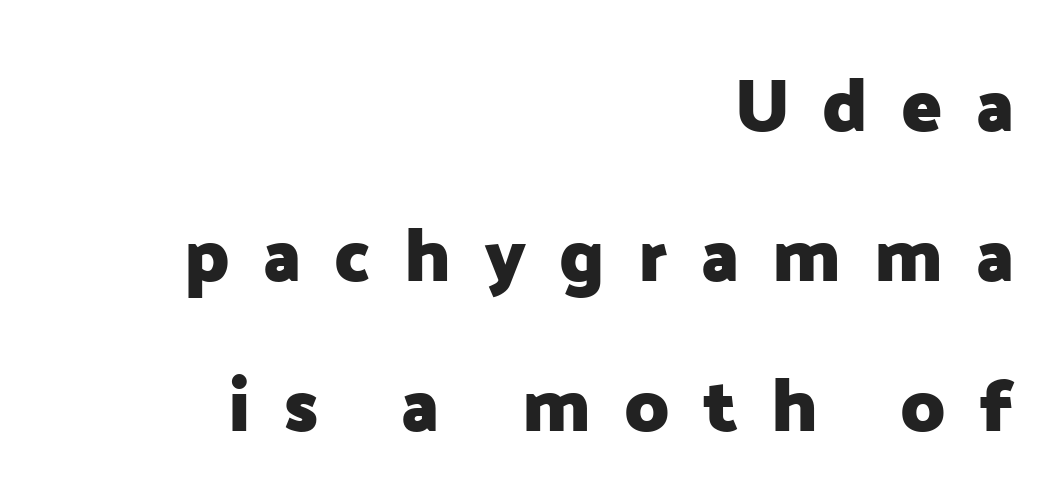
The image shows 75 px heavy sans-serif type, upright; set right-aligned, loose line spacing (2.0x), unusually wide letter spacing (+0.44 em), not underlined; low stroke contrast and a medium x-height.
